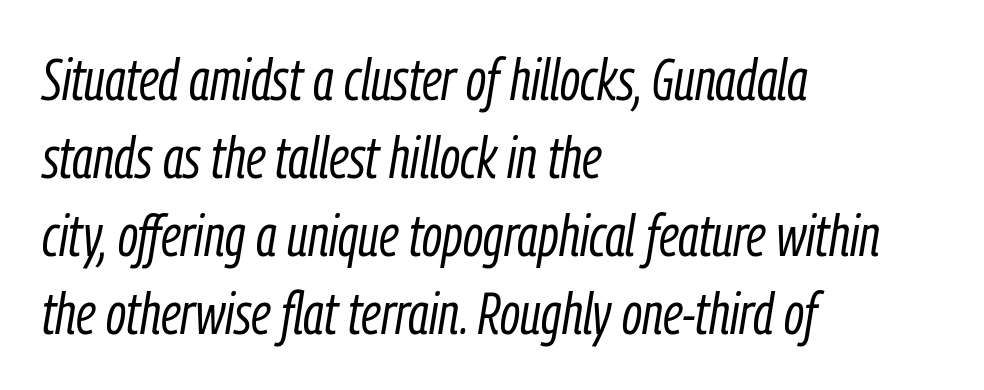
The passage shown is typed in a proportional face where columns would drift. Default kerning and tracking; the words read as compact shapes. Compared with a centered layout, this one pins lines to the left instead. Honestly, there is no underline to notice here at all. The text carries the slant typical of an italic or oblique font.
